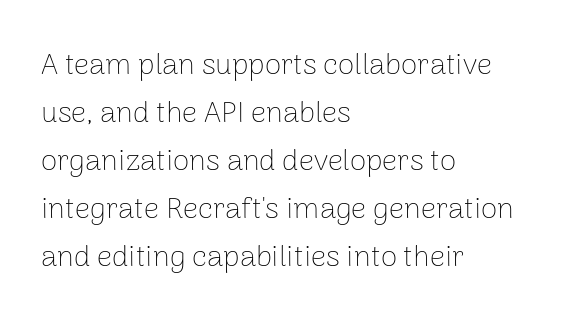
The image shows 30 px thin sans-serif type, upright; set left-aligned, normal line spacing (1.6x), normal letter spacing, not underlined; low stroke contrast and a medium x-height.
